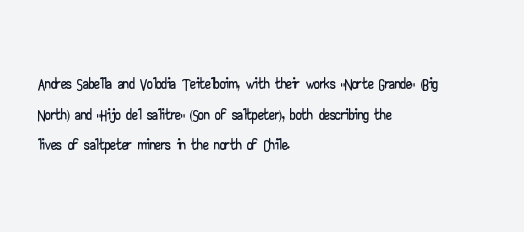
A typesetter would call this leading conventional body-copy spacing. No italicization has been applied; the sample stays upright. Tracking value appears to be zero — textbook default spacing. Short and long lines alike share a common starting point at left. Decoration check: the copy has no underline.
